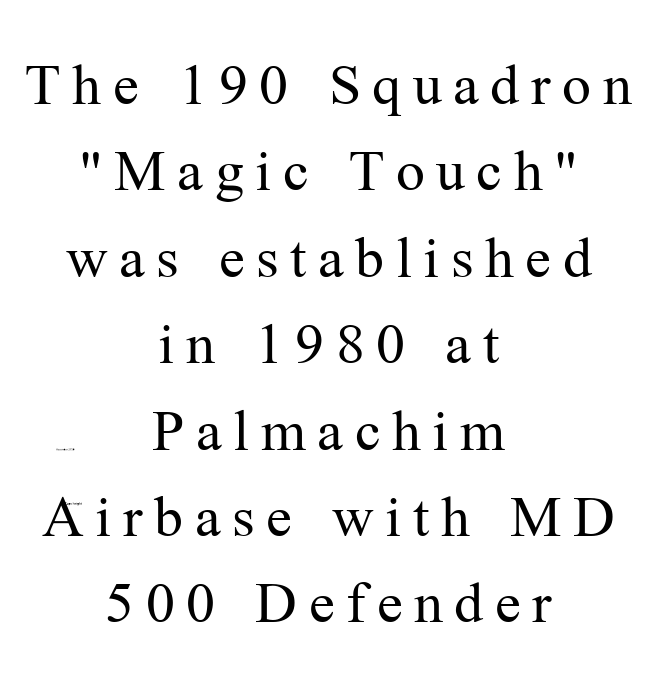
Q: Is the text bold? A: No.
Q: Is the text italic (slanted)? A: No, it is upright.
Q: Is the typeface a serif or a sans-serif typeface? A: Serif.
Q: Is the text underlined? A: No.
Q: How is the paragraph aligned? A: Centered.
Q: Is the spacing between lines tight, normal or loose? A: Normal.
Q: Width (condensed, normal, or wide)? A: Normal.
Q: Stroke contrast? A: Medium.
Q: x-height? A: Medium.
Q: Monospaced? A: No.
